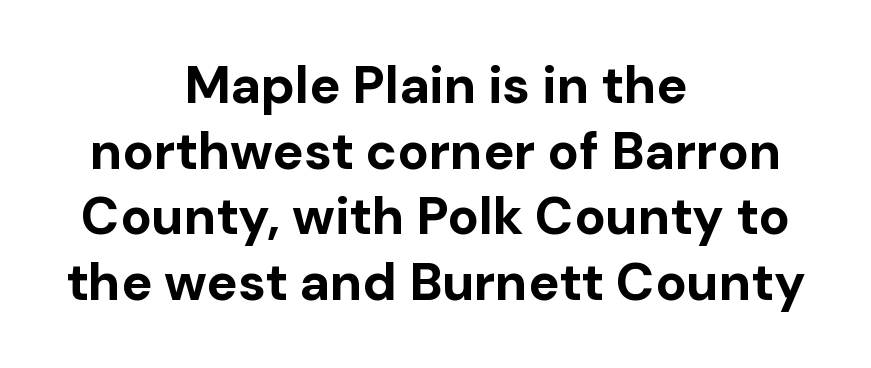
Q: Is the text bold? A: Yes.
Q: Is the text italic (slanted)? A: No, it is upright.
Q: Is the typeface a serif or a sans-serif typeface? A: Sans-serif.
Q: Is the text underlined? A: No.
Q: How is the paragraph aligned? A: Centered.
Q: Is the spacing between letters normal or unusually wide? A: Normal.
Q: Is the spacing between lines tight, normal or loose? A: Normal.
Q: Width (condensed, normal, or wide)? A: Normal.
Q: Stroke contrast? A: Low.
Q: x-height? A: Medium.
Q: Monospaced? A: No.
